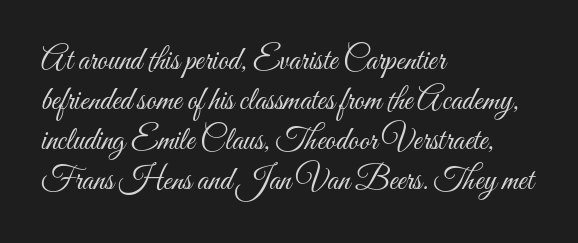
The image shows 32 px light, condensed type; set left-aligned, normal line spacing (1.25x), normal letter spacing, not underlined; medium stroke contrast and a small x-height.
